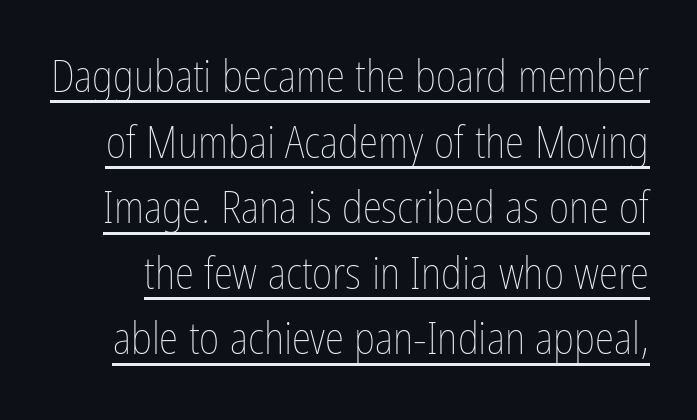
{"italic": "no", "bold": "no", "weight": "thin", "width": "condensed", "stroke_contrast": "low", "x_height": "medium", "monospaced": "no", "underline": "yes", "line_spacing": "normal", "line_spacing_ratio": 1.49, "letter_spacing": "normal", "letter_spacing_em": 0.0, "glyph_px": 44}
